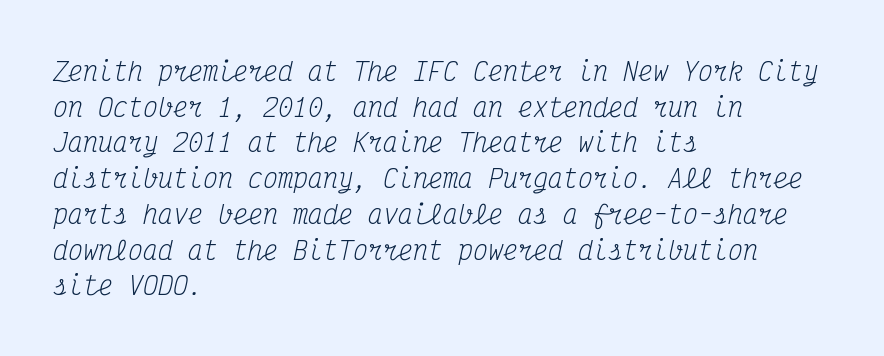
{"italic": "yes", "lean": "right", "slant_degrees": 12, "bold": "no", "underline": "no", "align": "left", "line_spacing": "normal", "line_spacing_ratio": 1.43, "letter_spacing": "normal", "letter_spacing_em": 0.0, "glyph_px": 25}
